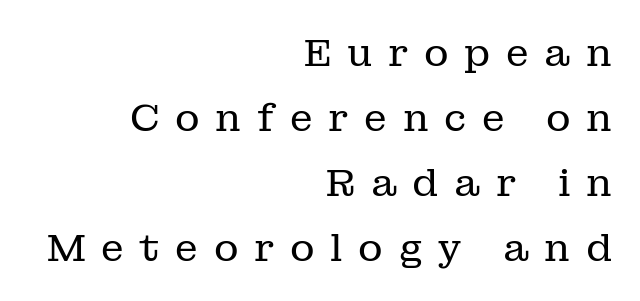
Each letter keeps its own natural width here, so spacing adapts to shape. Only glyphs here, with clear space below each row. To sum up the face: it has serifs. The lines in this sample share a right terminus and differ only in where they begin. Someone cranked the tracking dial way up on this one. Bold? No — there's no thickening of the strokes.
